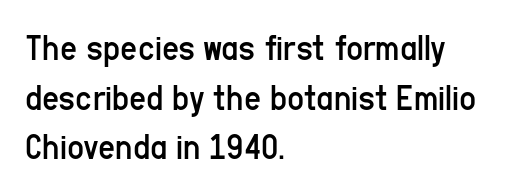
{"serif": "no", "italic": "no", "bold": "no", "weight": "regular", "width": "condensed", "stroke_contrast": "low", "x_height": "medium", "monospaced": "no", "underline": "no", "align": "left", "line_spacing": "normal", "line_spacing_ratio": 1.34, "letter_spacing": "normal", "letter_spacing_em": 0.0, "glyph_px": 37}
